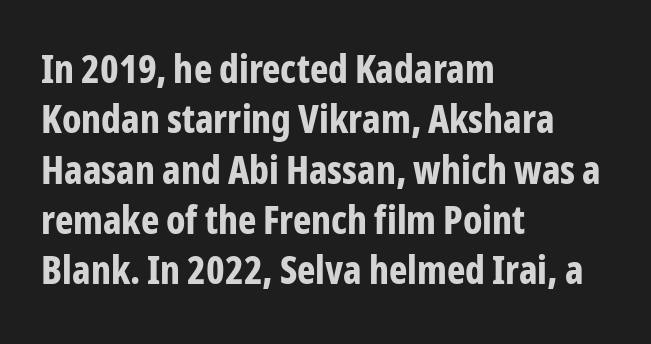
These words are printed bold, with thick strokes throughout. Underlining? Definitely not there. Each word holds together tightly as a unit, with standard inter-letter gaps. Do the characters align in a grid? No, the font is proportional. These lines are set flush left with a ragged right edge. The rows are spaced the way most documents space them.
